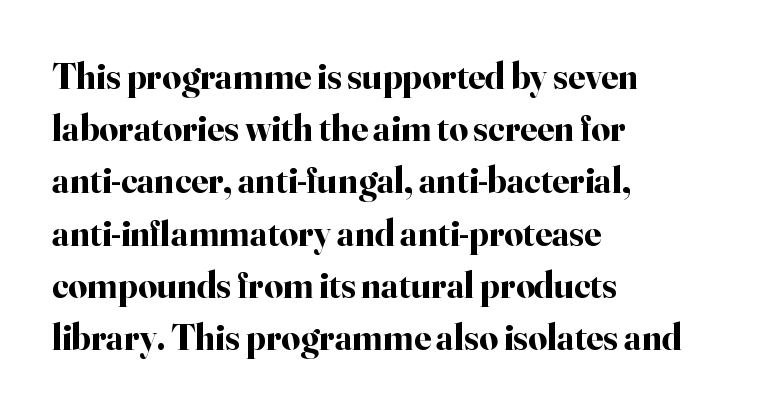
{"serif": "yes", "italic": "no", "bold": "yes", "weight": "bold", "width": "normal", "stroke_contrast": "high", "x_height": "small", "monospaced": "no", "underline": "no", "align": "left", "line_spacing": "normal", "line_spacing_ratio": 1.41, "letter_spacing": "normal", "letter_spacing_em": 0.0, "glyph_px": 37}
